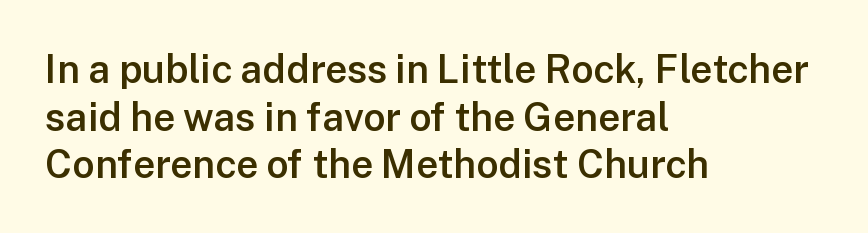
A somewhat darkened texture: the type is semibold rather than bold. The letters advance in unequal steps, a hallmark of proportional type. Notice how the passage keeps a crisp vertical edge on the left only. Students, note that the glyphs here touch the page at normal intervals. The font's upright variant was chosen for this text. Regarding serifs, this sample does without them.
